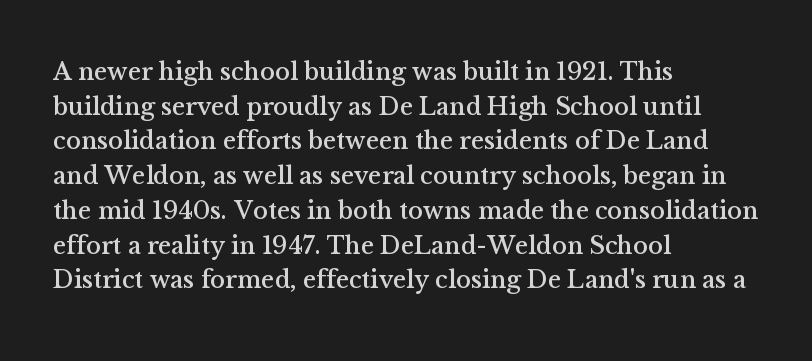
Q: Is the text italic (slanted)? A: No, it is upright.
Q: Is the text underlined? A: No.
Q: How is the paragraph aligned? A: Left-aligned.
Q: Is the spacing between letters normal or unusually wide? A: Normal.
Q: Is the spacing between lines tight, normal or loose? A: Normal.
